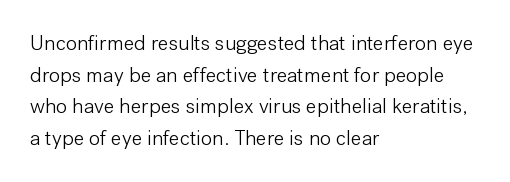
{"italic": "no", "bold": "no", "underline": "no", "align": "left", "line_spacing": "normal", "line_spacing_ratio": 1.51, "letter_spacing": "normal", "letter_spacing_em": 0.0, "glyph_px": 21}
